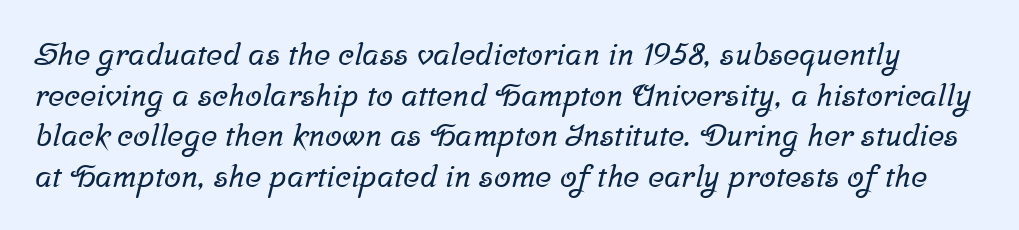
The image shows 31 px text type; set normal line spacing (1.31x), normal letter spacing, not underlined; low stroke contrast and a medium x-height.
